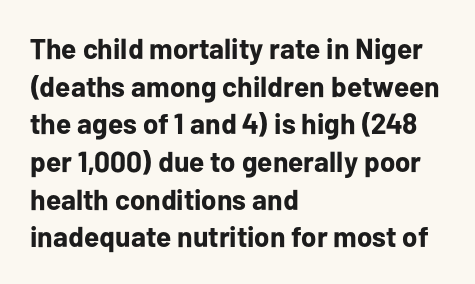
A typesetter would call this proportional, since set widths differ per character. Here the glyphs are tracked normally, forming tight word shapes. Pretty heavy lettering here — definitely bold. Each row of text sits above clean, open space. Nope, no serifs anywhere on these letters.
